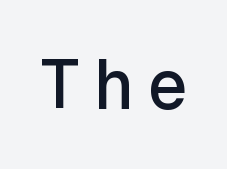
Q: Is the text italic (slanted)? A: No, it is upright.
Q: Is the typeface a serif or a sans-serif typeface? A: Sans-serif.
Q: Is the text underlined? A: No.
Q: Width (condensed, normal, or wide)? A: Normal.
Q: x-height? A: Medium.
Q: Monospaced? A: Yes.
